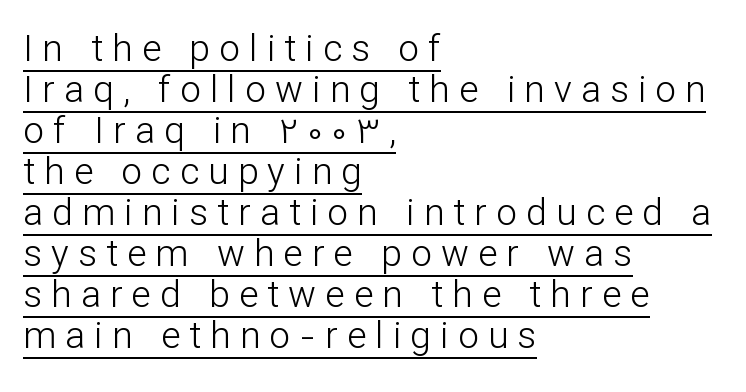
The face used here is proportionally spaced, like ordinary book or web type. In terms of letterform style, serifs are entirely absent. The typography opts for an upright posture over an oblique one. The ragged edge is on the right, which tells us the setting is flush left. Is there much room between lines? No — they nearly touch.
